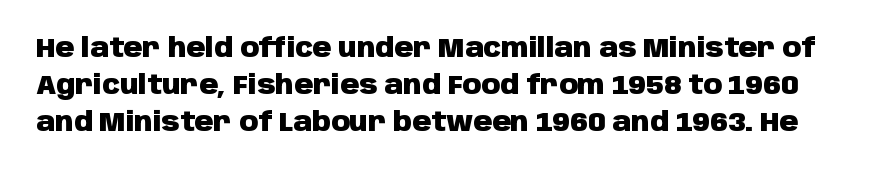
Characters remain perfectly vertical along every line. This sample uses plain, unmodified letter spacing. Lines of text with bare space underneath. If you measured baseline to baseline, you'd find a middling distance.
